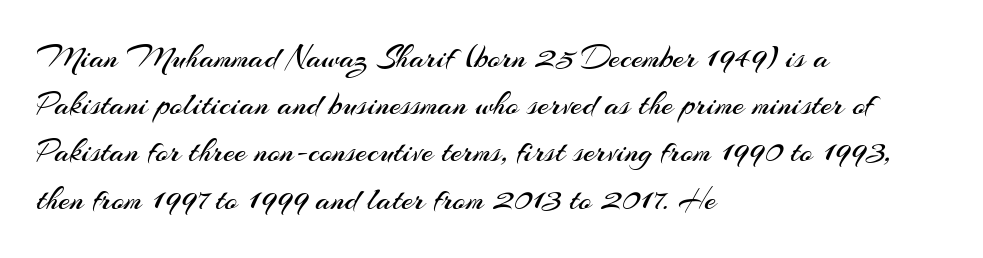
Regarding leading, the lines here are spaced in the standard way. Compared with a centered layout, this one pins lines to the left instead. This sample uses a sans-serif face. There is no visible air inserted between adjacent glyphs. Counters stay open thanks to moderate or lighter strokes.
